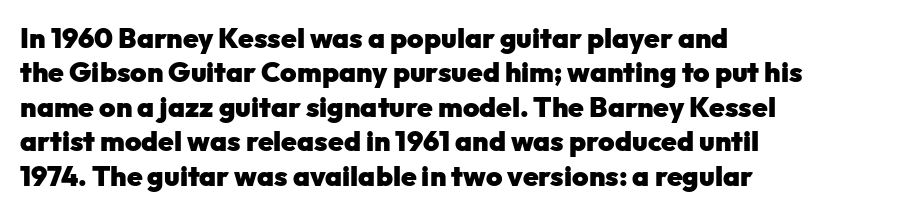
The image shows 28 px heavy sans-serif type, upright; set left-aligned, line spacing 1.23x, normal letter spacing, not underlined; low stroke contrast and a medium x-height.
